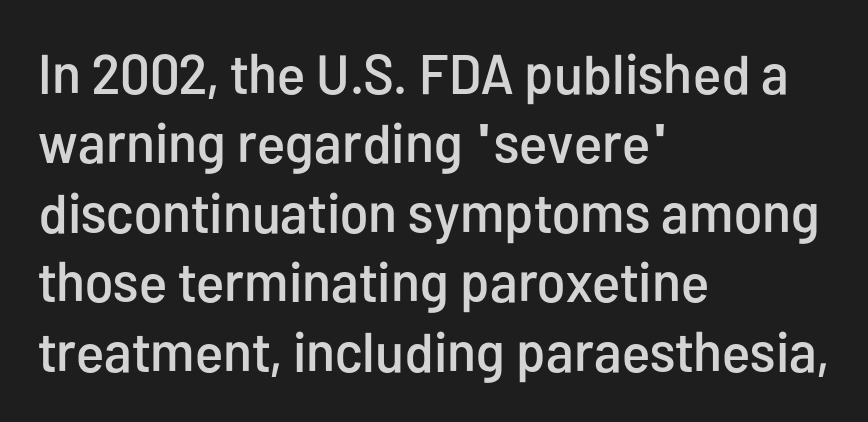
Rendered with straight, roman letterforms. Only glyphs here, with clear space below each row. Every row of glyphs begins at an identical x-position on the left. Characters follow at the spacing the type designer built in.
